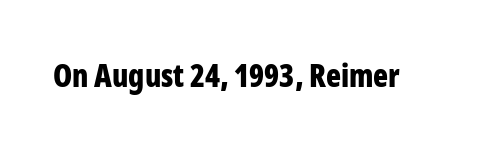
Q: Is the text bold? A: Yes.
Q: Is the text italic (slanted)? A: No, it is upright.
Q: Is the typeface a serif or a sans-serif typeface? A: Sans-serif.
Q: Is the text underlined? A: No.
Q: Is the spacing between letters normal or unusually wide? A: Normal.
Q: Width (condensed, normal, or wide)? A: Condensed.
Q: Stroke contrast? A: Low.
Q: x-height? A: Medium.
Q: Monospaced? A: No.
